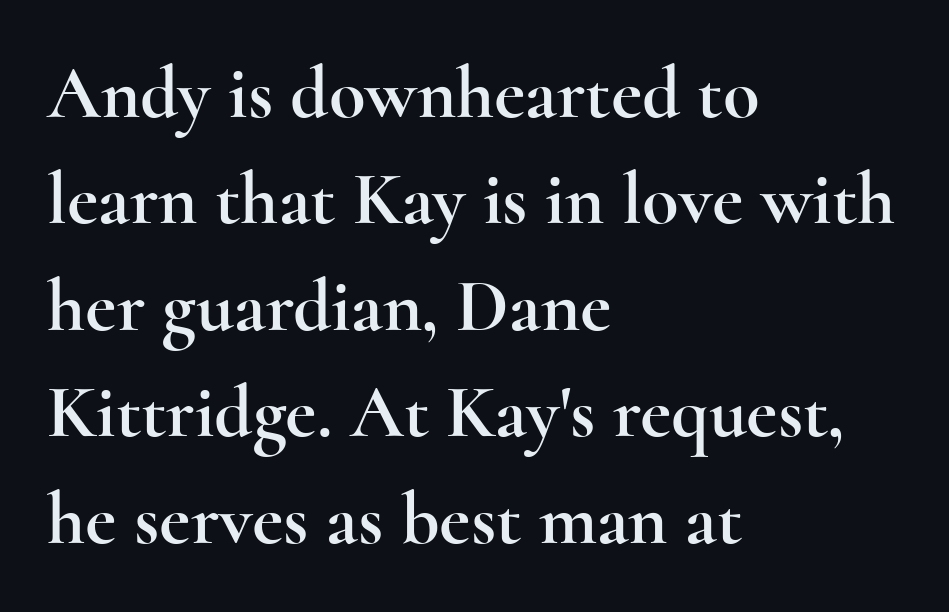
Note: serifs present on the glyphs. Here the glyphs are tracked normally, forming tight word shapes. Bare-footed words on every line. Every stem runs plumb, perpendicular to the baseline. Each new line begins a customary step beneath the previous one. Notice how the passage keeps a crisp vertical edge on the left only.
